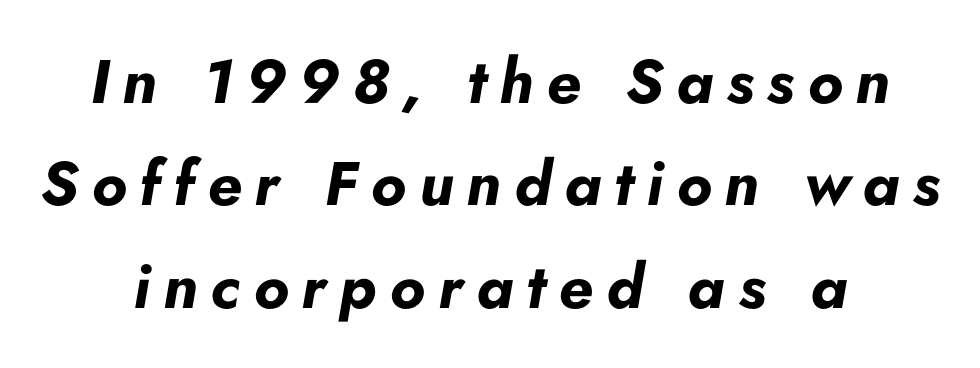
Notice how descenders clear the ascenders below comfortably — that's standard leading. Observe the lean: these are italic letterforms. Letter spacing: wide. What weight is shown? A full bold with thick strokes. Only glyphs here, with clear space below each row. A typesetter would call this proportional, since set widths differ per character.
